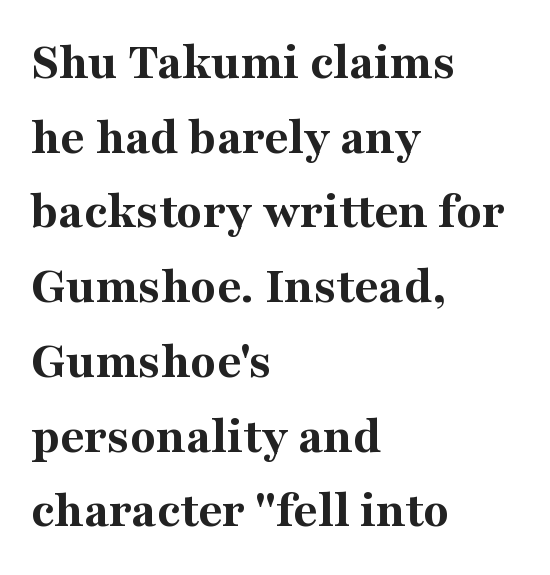
{"serif": "yes", "italic": "no", "bold": "yes", "weight": "bold", "width": "normal", "stroke_contrast": "medium", "x_height": "medium", "monospaced": "no", "underline": "no", "align": "left", "line_spacing": "normal", "line_spacing_ratio": 1.41, "letter_spacing": "normal", "letter_spacing_em": 0.0, "glyph_px": 53}
